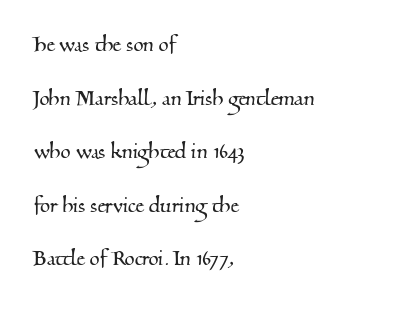
The image shows 26 px text type; set left-aligned, loose line spacing (2.06x), normal letter spacing, not underlined.
